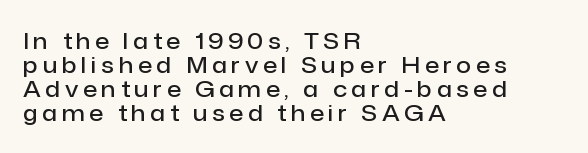
{"italic": "no", "bold": "semi", "underline": "no", "align": "left", "line_spacing": "tight", "line_spacing_ratio": 1.05, "letter_spacing": "wide", "letter_spacing_em": 0.2, "glyph_px": 23}
